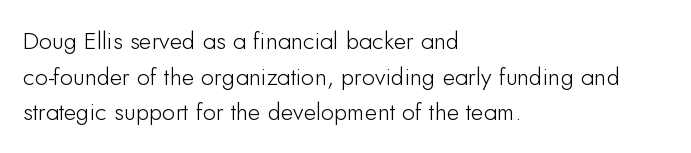
Q: Is the text italic (slanted)? A: No, it is upright.
Q: Is the text underlined? A: No.
Q: How is the paragraph aligned? A: Left-aligned.
Q: Is the spacing between letters normal or unusually wide? A: Normal.
Q: Is the spacing between lines tight, normal or loose? A: Normal.
